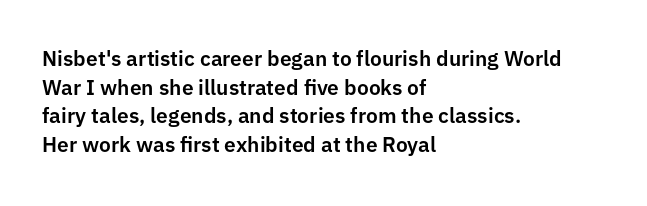
{"italic": "no", "underline": "no", "align": "left", "line_spacing": "normal", "line_spacing_ratio": 1.36, "letter_spacing": "normal", "letter_spacing_em": 0.0, "glyph_px": 21}
